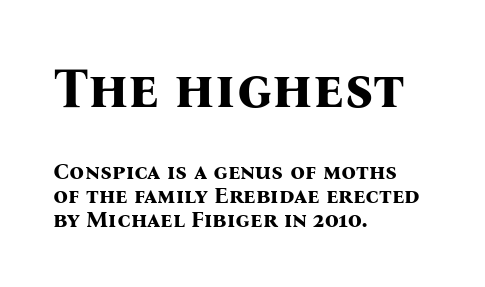
{"serif": "yes", "italic": "no", "bold": "yes", "weight": "bold", "width": "normal", "stroke_contrast": "medium", "x_height": "medium", "monospaced": "no", "underline": "no", "align": "left", "line_spacing": "tight", "line_spacing_ratio": 1.03, "letter_spacing": "normal", "letter_spacing_em": 0.0, "larger_block": "first", "size_ratio": 2.48, "glyph_px": 57}
